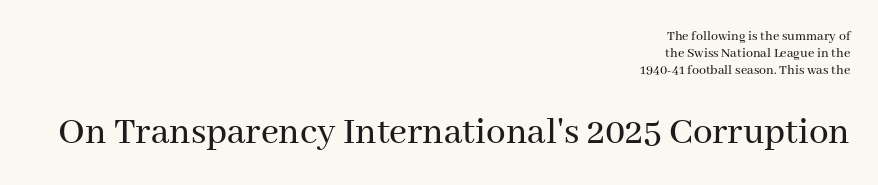
Q: Is the text italic (slanted)? A: No, it is upright.
Q: Is the typeface a serif or a sans-serif typeface? A: Serif.
Q: Is the text underlined? A: No.
Q: How is the paragraph aligned? A: Right-aligned.
Q: Is the spacing between letters normal or unusually wide? A: Normal.
Q: Which block of text is set in a larger size, the first (top) or the second (bottom)? A: The second (bottom) one.
Q: Width (condensed, normal, or wide)? A: Normal.
Q: Stroke contrast? A: Medium.
Q: x-height? A: Medium.
Q: Monospaced? A: No.
